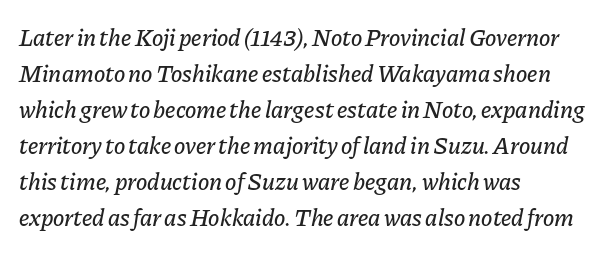
Q: Is the text italic (slanted)? A: Yes, it leans right by about 11 degrees.
Q: Is the text underlined? A: No.
Q: How is the paragraph aligned? A: Left-aligned.
Q: Is the spacing between letters normal or unusually wide? A: Normal.
Q: Is the spacing between lines tight, normal or loose? A: Normal.
